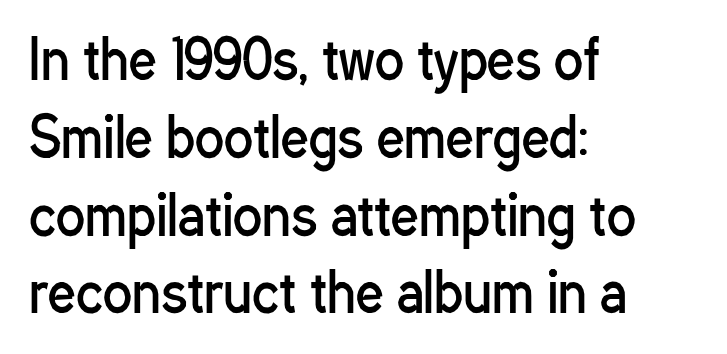
The image shows 54 px regular-weight, condensed sans-serif type, upright; set left-aligned, normal line spacing (1.44x), normal letter spacing, not underlined; low stroke contrast and a medium x-height.
